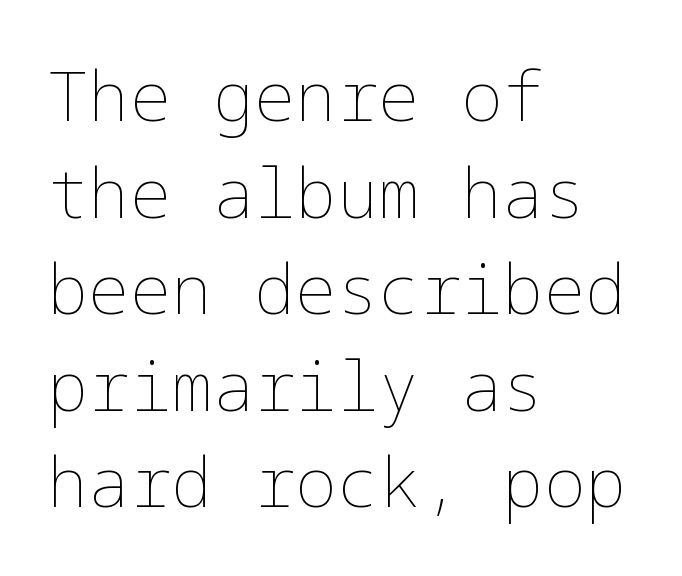
The image shows 69 px thin type, upright; set left-aligned, normal line spacing (1.4x), normal letter spacing, not underlined; low stroke contrast and a medium x-height.
